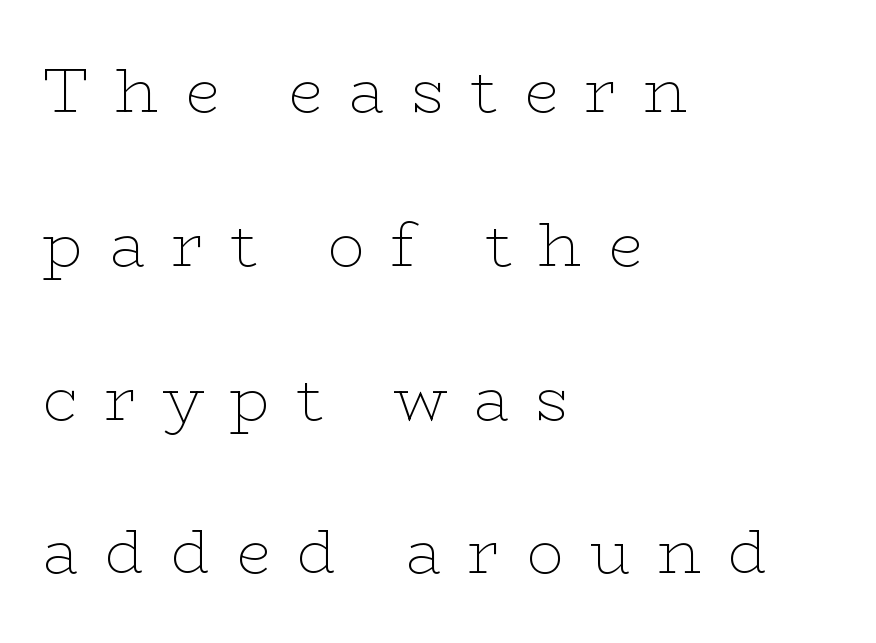
The image shows 62 px thin, wide serif type, upright; set left-aligned, loose line spacing (2.48x), unusually wide letter spacing (+0.42 em), not underlined; low stroke contrast and a medium x-height.
